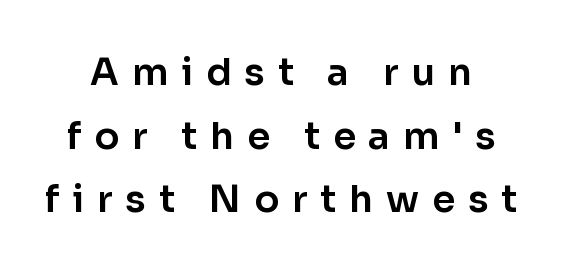
A clean baseline with only descenders dipping below it. Every character sits straight up, as roman type does. The text was rendered using a sans face with plain stroke endings. Each word looks stretched out because of the extra space between its letters. Do the characters align in a grid? No, the font is proportional.
